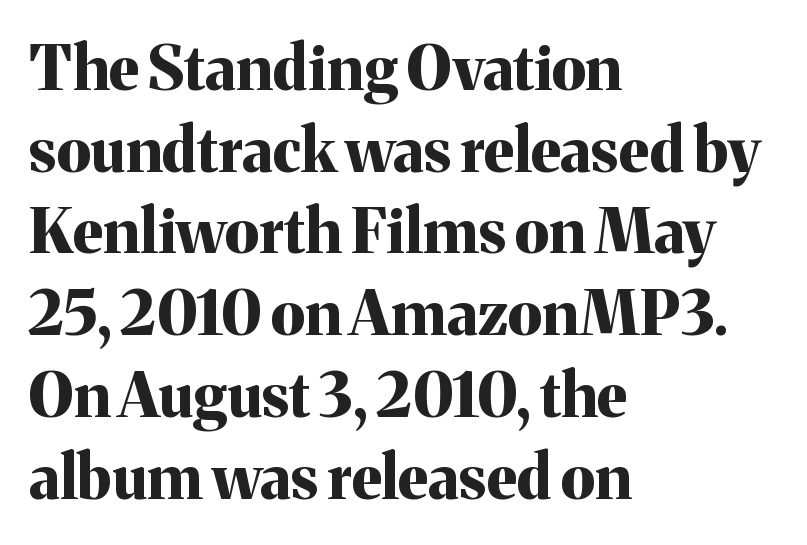
Vertically, the passage feels balanced, rows spaced as you'd expect. Which margin do the lines hug? The left one — the right edge is uneven. The passage shown is typed in a proportional face where columns would drift. A clean baseline with only descenders dipping below it.
